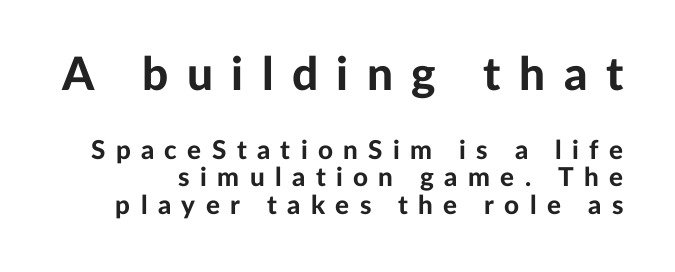
Nothing sits at the stroke ends, so this counts as sans-serif. The gap between lines stays unmarked. Posture: upright roman. Note: larger setting up top, smaller setting below. Compared with typical body copy, the letter spacing here is much looser.
